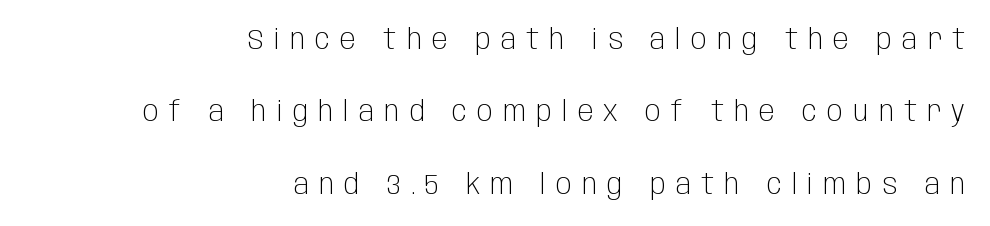
The image shows 29 px light, condensed sans-serif type, upright; set right-aligned, loose line spacing (2.5x), unusually wide letter spacing (+0.35 em), not underlined; low stroke contrast and a large x-height.
